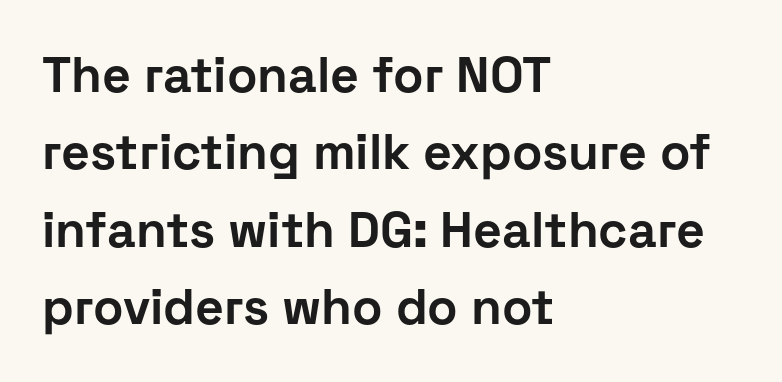
Q: Is the text bold? A: Yes.
Q: Is the text italic (slanted)? A: No, it is upright.
Q: Is the typeface a serif or a sans-serif typeface? A: Sans-serif.
Q: Is the text underlined? A: No.
Q: How is the paragraph aligned? A: Left-aligned.
Q: Is the spacing between letters normal or unusually wide? A: Normal.
Q: Is the spacing between lines tight, normal or loose? A: Normal.
Q: Width (condensed, normal, or wide)? A: Normal.
Q: Stroke contrast? A: Low.
Q: x-height? A: Medium.
Q: Monospaced? A: No.
